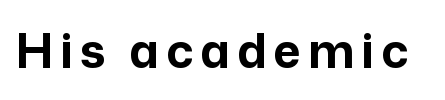
This is heavy type, rendered in bold. Varying glyph widths throughout — classic text-font behaviour. These lines were composed using upright roman letters. Serifs: no, the terminals of the letterforms are clean. A bare baseline throughout the passage.
